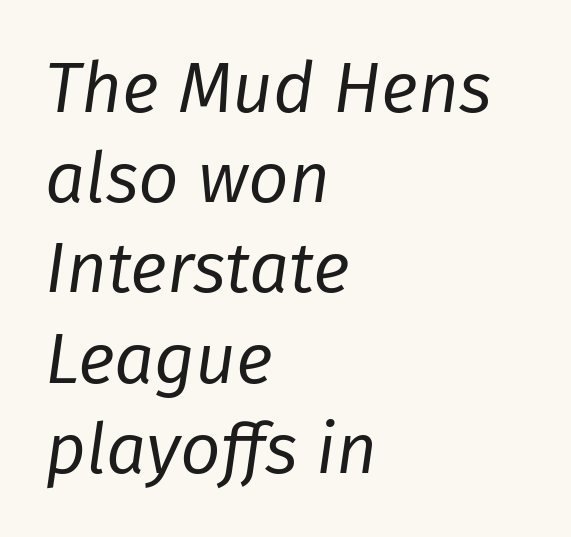
The letters sit at their default tracking, neither squeezed nor spread. Nobody drew a line under any word here. Varying glyph widths throughout — classic text-font behaviour. The line-height multiplier appears to be the usual default. The ragged edge is on the right, which tells us the setting is flush left.
